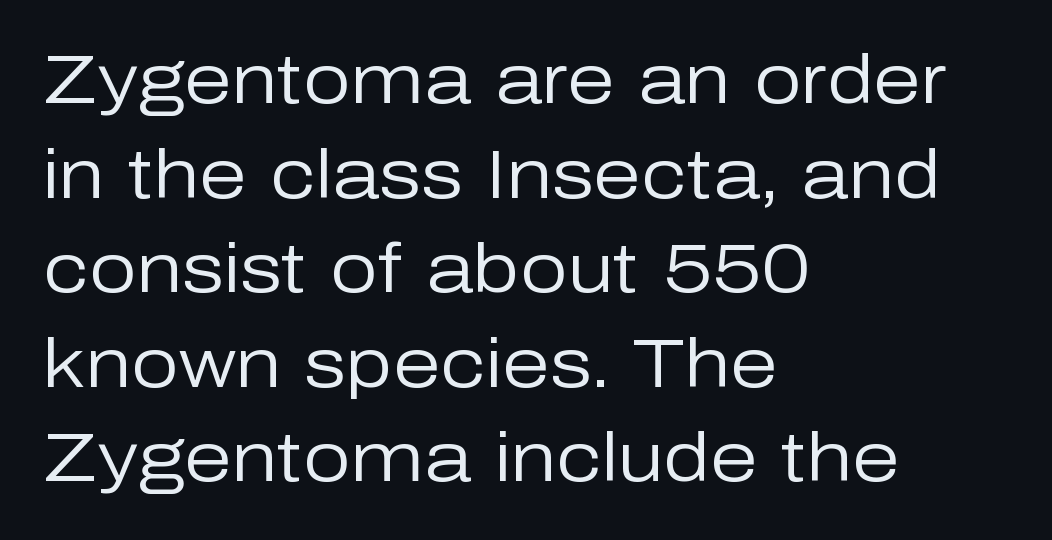
The image shows 68 px regular-weight sans-serif type, upright; set left-aligned, normal line spacing (1.39x), normal letter spacing, not underlined; low stroke contrast and a medium x-height.
